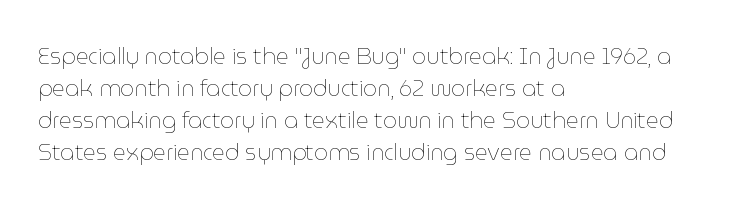
{"italic": "no", "bold": "no", "underline": "no", "align": "left", "line_spacing": "normal", "line_spacing_ratio": 1.45, "letter_spacing": "normal", "letter_spacing_em": 0.0, "glyph_px": 22}
